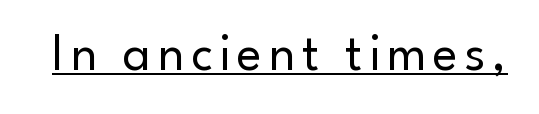
Q: Is the text bold? A: No.
Q: Is the text italic (slanted)? A: No, it is upright.
Q: Is the typeface a serif or a sans-serif typeface? A: Sans-serif.
Q: Is the text underlined? A: Yes.
Q: Width (condensed, normal, or wide)? A: Normal.
Q: Stroke contrast? A: Low.
Q: x-height? A: Small.
Q: Monospaced? A: No.
